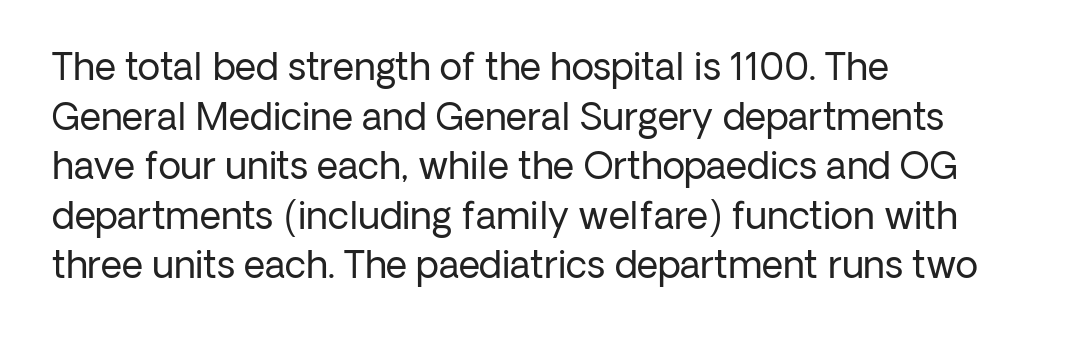
Q: Is the text bold? A: No.
Q: Is the text italic (slanted)? A: No, it is upright.
Q: Is the typeface a serif or a sans-serif typeface? A: Sans-serif.
Q: Is the text underlined? A: No.
Q: How is the paragraph aligned? A: Left-aligned.
Q: Is the spacing between letters normal or unusually wide? A: Normal.
Q: Is the spacing between lines tight, normal or loose? A: Normal.
Q: Width (condensed, normal, or wide)? A: Normal.
Q: Stroke contrast? A: Low.
Q: x-height? A: Medium.
Q: Monospaced? A: No.
